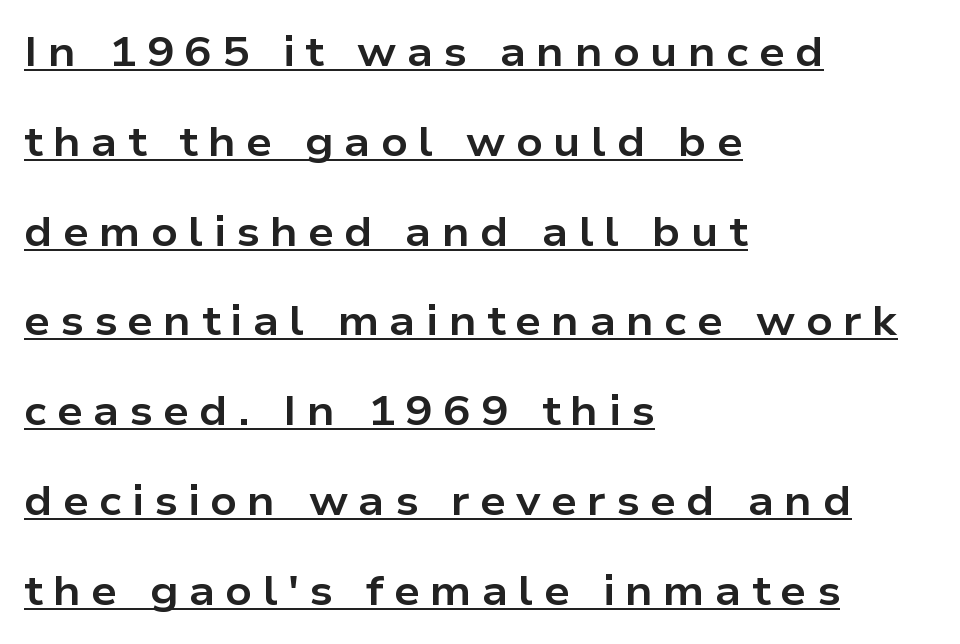
Q: Is the text bold? A: Yes.
Q: Is the text italic (slanted)? A: No, it is upright.
Q: Is the typeface a serif or a sans-serif typeface? A: Sans-serif.
Q: Is the text underlined? A: Yes.
Q: How is the paragraph aligned? A: Left-aligned.
Q: Is the spacing between letters normal or unusually wide? A: Unusually wide.
Q: Is the spacing between lines tight, normal or loose? A: Loose.
Q: Width (condensed, normal, or wide)? A: Wide.
Q: Stroke contrast? A: Low.
Q: x-height? A: Medium.
Q: Monospaced? A: No.
